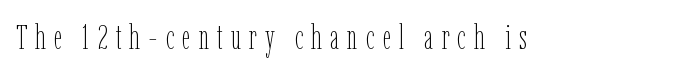
The image shows 34 px thin, condensed type, upright; set unusually wide letter spacing (+0.23 em), not underlined; low stroke contrast and a medium x-height.
